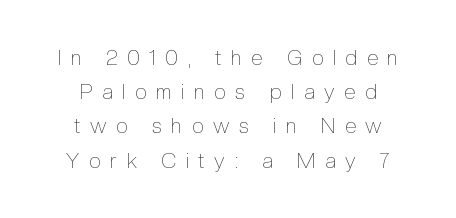
Q: Is the text bold? A: No.
Q: Is the text italic (slanted)? A: No, it is upright.
Q: Is the text underlined? A: No.
Q: How is the paragraph aligned? A: Centered.
Q: Is the spacing between letters normal or unusually wide? A: Unusually wide.
Q: Is the spacing between lines tight, normal or loose? A: Normal.
